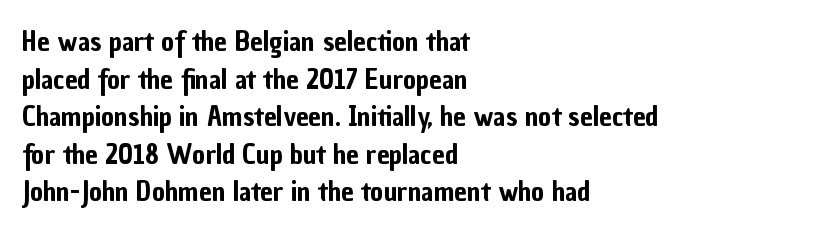
Check under the words: just untouched page. Rendered with straight, roman letterforms. Varying glyph widths throughout — classic text-font behaviour. Is this a sans? Yes — the strokes have no serifs.
